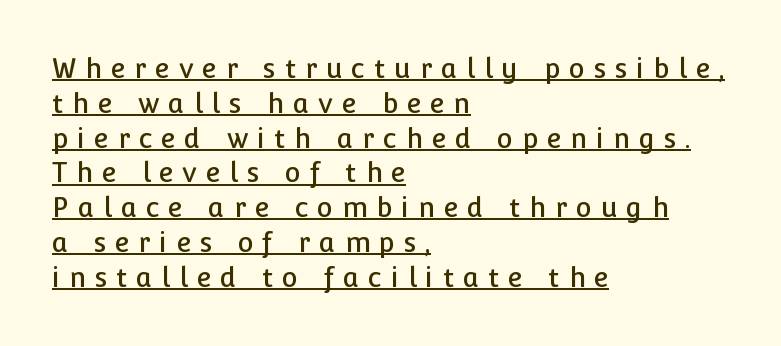
Q: Is the text italic (slanted)? A: No, it is upright.
Q: Is the text underlined? A: Yes.
Q: How is the paragraph aligned? A: Left-aligned.
Q: Is the spacing between letters normal or unusually wide? A: Unusually wide.
Q: Is the spacing between lines tight, normal or loose? A: Normal.
